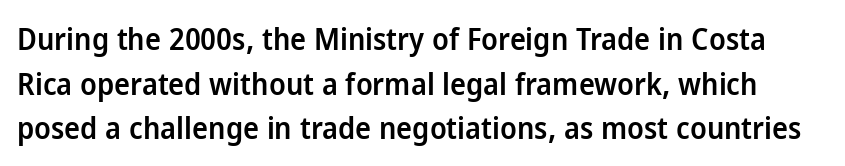
Q: Is the text bold? A: Semi-bold.
Q: Is the text italic (slanted)? A: No, it is upright.
Q: Is the typeface a serif or a sans-serif typeface? A: Sans-serif.
Q: Is the text underlined? A: No.
Q: Is the spacing between letters normal or unusually wide? A: Normal.
Q: Is the spacing between lines tight, normal or loose? A: Normal.
Q: Width (condensed, normal, or wide)? A: Normal.
Q: Stroke contrast? A: Low.
Q: x-height? A: Medium.
Q: Monospaced? A: No.
